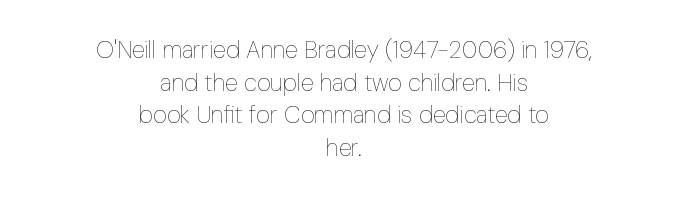
Casual observation: everything's sitting right in the middle. Does the lettering tilt? It doesn't — this is upright. The typeface has the unassuming heft of standard copy or less. In terms of letterspacing, this is plain default setting.
